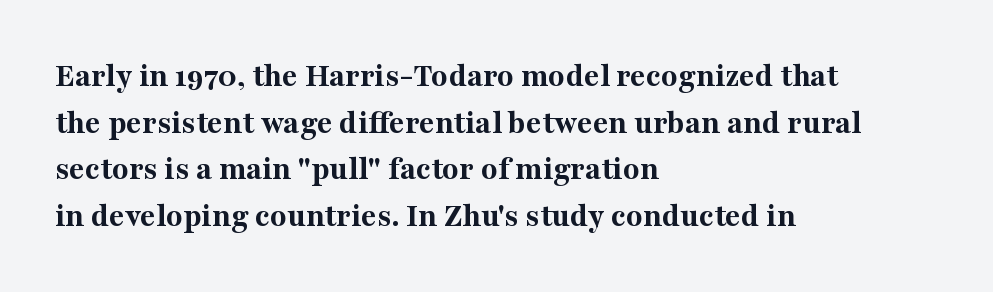
The face used here is proportionally spaced, like ordinary book or web type. This rendering employs a face with finishing strokes, i.e., a serif. Italic? Not at all — the glyphs are vertical. A dark, heavy texture on the line: the type is bold. There is no visible air inserted between adjacent glyphs. What's the leading like? Ordinary, nothing unusual.
